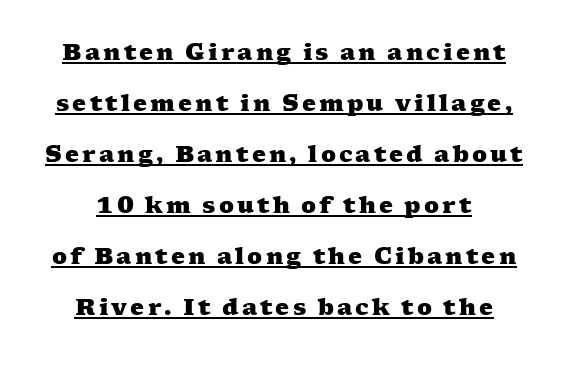
The image shows 22 px bold type; set loose line spacing (2.32x), underlined.
